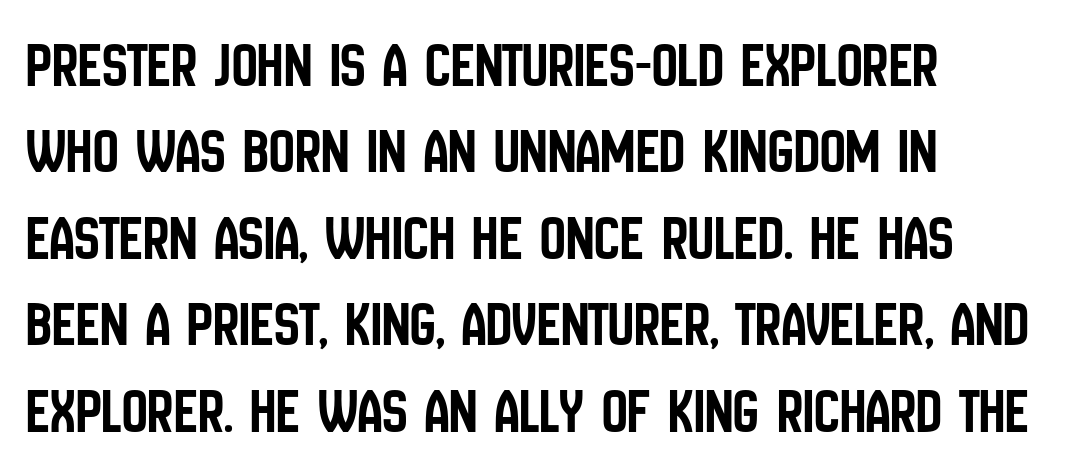
{"serif": "no", "italic": "no", "width": "condensed", "stroke_contrast": "low", "x_height": "large", "monospaced": "no", "underline": "no", "align": "left", "line_spacing": "normal", "line_spacing_ratio": 1.35, "letter_spacing": "normal", "letter_spacing_em": 0.0, "glyph_px": 64}
